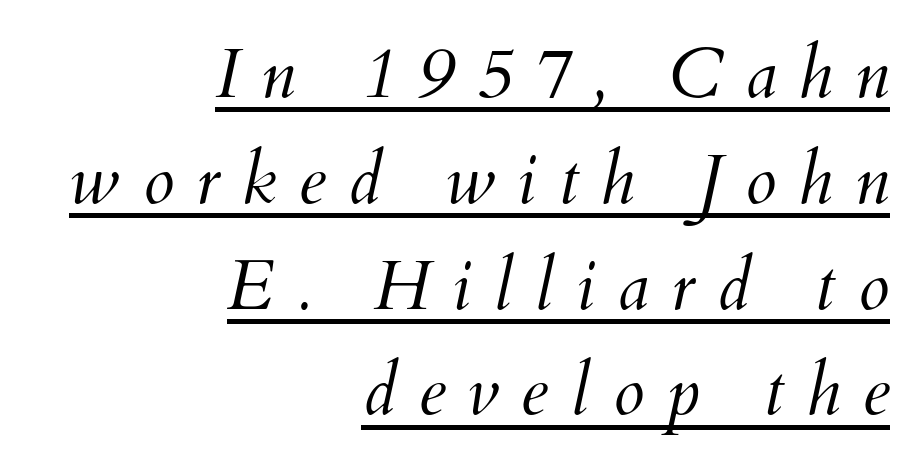
If you drew a line through each stem, it would be angled. The typesetter chose a ragged-left arrangement here. Spacing verdict: proportional, widths tailored to each character. This rendering widens character spacing well past its baseline value. This rendering features underlined lettering. Heaviness? Minimal to ordinary, like unemphasized prose.
